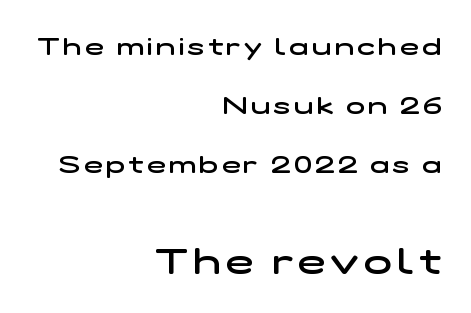
{"serif": "no", "bold": "semi", "weight": "semibold", "width": "wide", "stroke_contrast": "low", "x_height": "medium", "monospaced": "no", "underline": "no", "align": "right", "line_spacing": "loose", "line_spacing_ratio": 2.36, "larger_block": "second", "size_ratio": 1.48, "glyph_px": 37}
